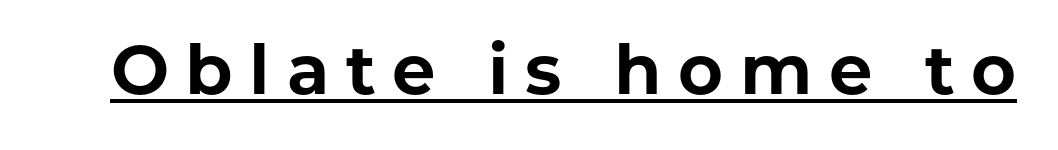
Q: Is the text bold? A: Yes.
Q: Is the text italic (slanted)? A: No, it is upright.
Q: Is the typeface a serif or a sans-serif typeface? A: Sans-serif.
Q: Is the text underlined? A: Yes.
Q: Is the spacing between letters normal or unusually wide? A: Unusually wide.
Q: Width (condensed, normal, or wide)? A: Normal.
Q: Stroke contrast? A: Low.
Q: x-height? A: Medium.
Q: Monospaced? A: No.
